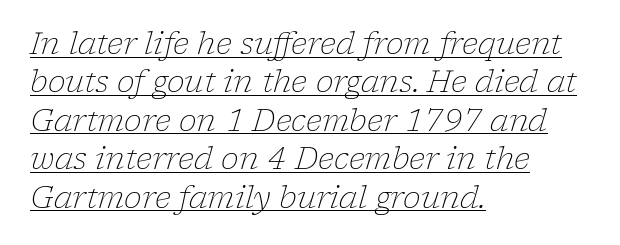
Heft: none added — not bold. A typesetter would call this leading conventional body-copy spacing. Regarding serifs, this sample has them. This sample uses plain, unmodified letter spacing. When letters slant like this, we call the style italic. Think of a printed novel: that variable character pitch is what you see here.
